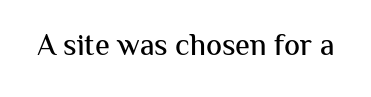
The font's upright variant was chosen for this text. Here the designer chose a conventional face with non-uniform glyph widths. Here the glyphs are tracked normally, forming tight word shapes. The space beneath each line is pristine and unruled.
